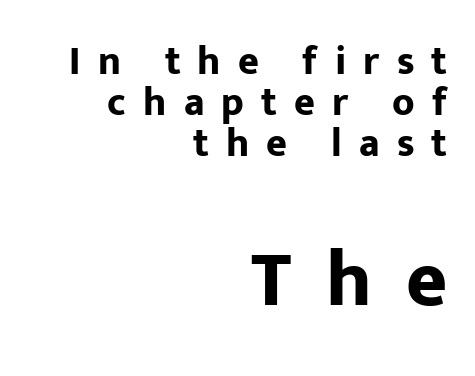
The image shows 79 px bold sans-serif type, upright; set right-aligned, tight line spacing (1.03x), unusually wide letter spacing (+0.43 em), not underlined; the second (bottom) block is 1.98x larger; low stroke contrast and a medium x-height.
